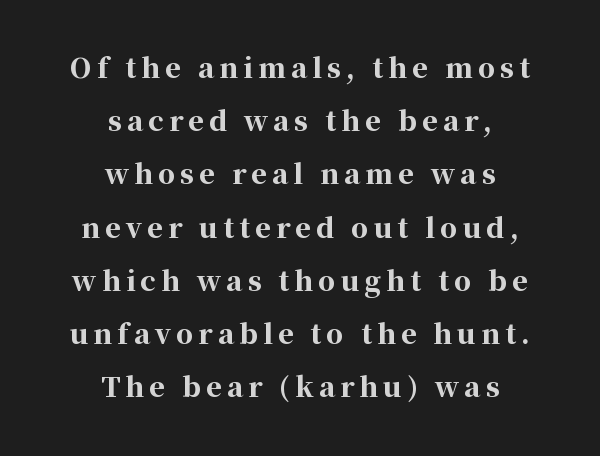
The image shows 27 px bold type, upright; set centered, loose line spacing (1.97x), not underlined.
